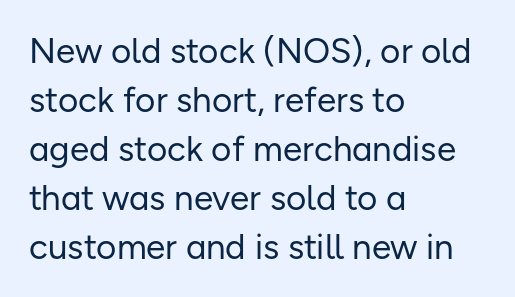
{"serif": "no", "italic": "no", "bold": "no", "weight": "regular", "width": "normal", "stroke_contrast": "low", "x_height": "medium", "monospaced": "no", "underline": "no", "align": "left", "line_spacing": "normal", "line_spacing_ratio": 1.4, "letter_spacing": "normal", "letter_spacing_em": 0.0, "glyph_px": 35}
